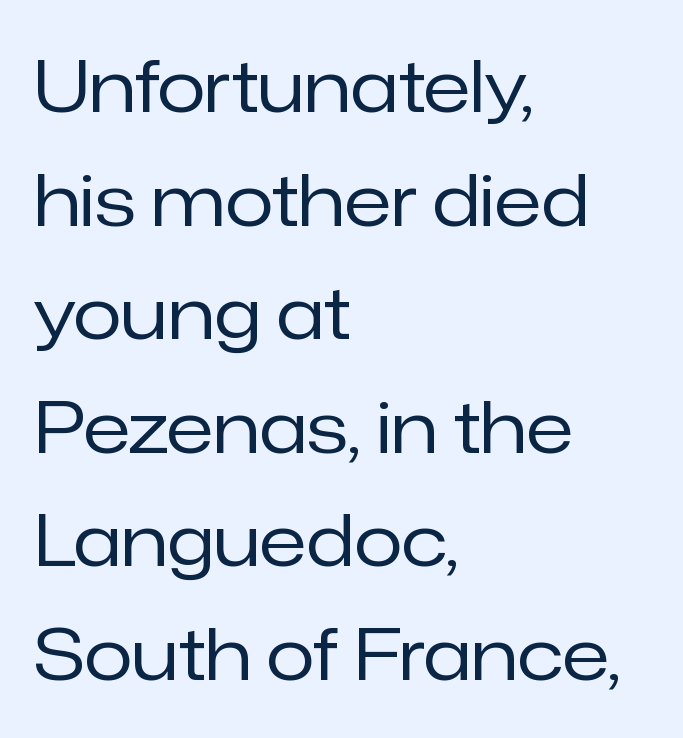
Q: Is the text bold? A: No.
Q: Is the text italic (slanted)? A: No, it is upright.
Q: Is the typeface a serif or a sans-serif typeface? A: Sans-serif.
Q: Is the text underlined? A: No.
Q: How is the paragraph aligned? A: Left-aligned.
Q: Is the spacing between letters normal or unusually wide? A: Normal.
Q: Is the spacing between lines tight, normal or loose? A: Normal.
Q: Width (condensed, normal, or wide)? A: Normal.
Q: Stroke contrast? A: Low.
Q: x-height? A: Medium.
Q: Monospaced? A: No.
